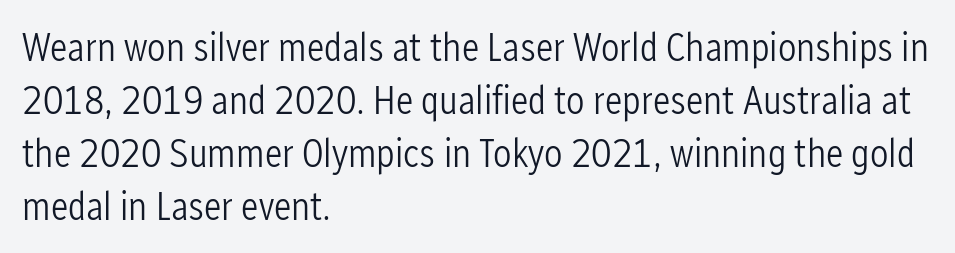
{"serif": "no", "italic": "no", "bold": "no", "weight": "light", "width": "condensed", "stroke_contrast": "low", "x_height": "medium", "monospaced": "no", "underline": "no", "align": "left", "line_spacing": "normal", "line_spacing_ratio": 1.29, "letter_spacing": "normal", "letter_spacing_em": 0.0, "glyph_px": 41}
